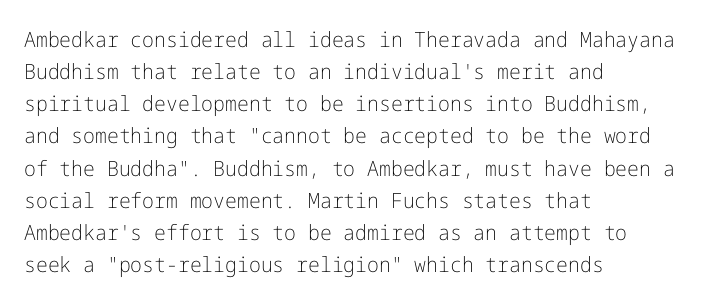
{"italic": "no", "bold": "no", "underline": "no", "align": "left", "line_spacing": "normal", "line_spacing_ratio": 1.53, "letter_spacing": "normal", "letter_spacing_em": 0.0, "glyph_px": 21}
